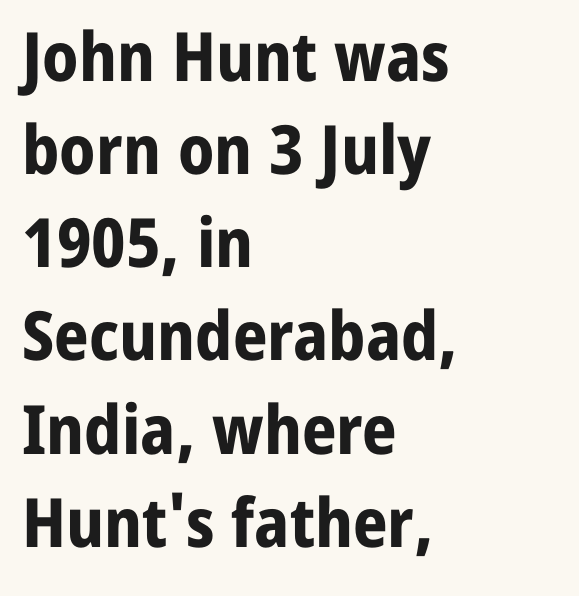
Varying glyph widths throughout — classic text-font behaviour. A student would call this left alignment; a typographer would say flush left, rag right. The strokes are fattened all the way to bold. Quick note: interline space is typical. The letters stand straight up with perfectly vertical stems. The rendering shows plain stroke endings on the letterforms — a sans-serif design.
